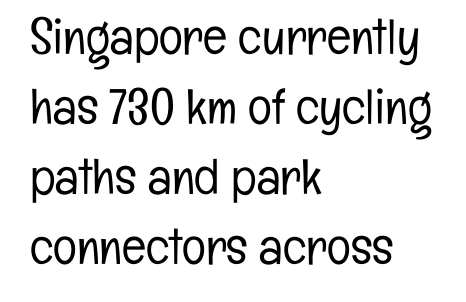
{"serif": "no", "italic": "no", "bold": "no", "weight": "light", "width": "condensed", "stroke_contrast": "low", "x_height": "medium", "monospaced": "no", "underline": "no", "align": "left", "line_spacing": "normal", "line_spacing_ratio": 1.4, "letter_spacing": "normal", "letter_spacing_em": 0.0, "glyph_px": 50}
